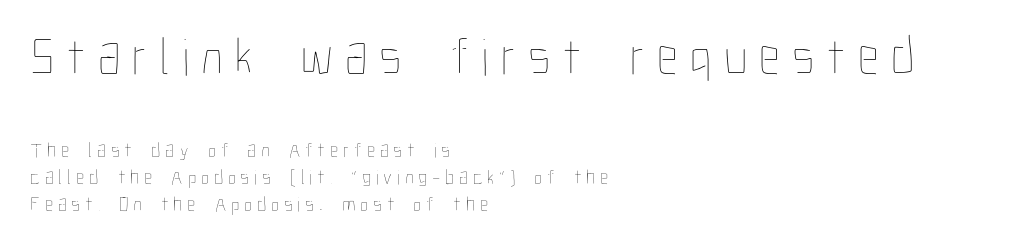
The image shows 53 px thin, condensed type, upright; set left-aligned, normal line spacing (1.28x), unusually wide letter spacing (+0.23 em), not underlined; the first (top) block is 2.52x larger; low stroke contrast and a medium x-height.
